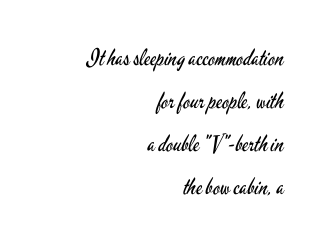
Q: Is the text bold? A: No.
Q: Is the text italic (slanted)? A: Yes.
Q: Is the text underlined? A: No.
Q: How is the paragraph aligned? A: Right-aligned.
Q: Is the spacing between letters normal or unusually wide? A: Normal.
